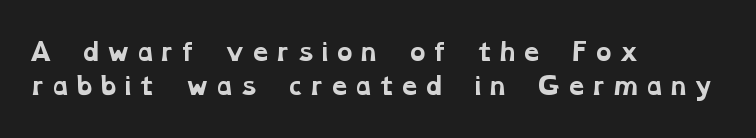
A bare baseline throughout the passage. One-word summary of the alignment: left. Notice how descenders clear the ascenders below comfortably — that's standard leading. The characters look thick and weighty, a clear bold.
